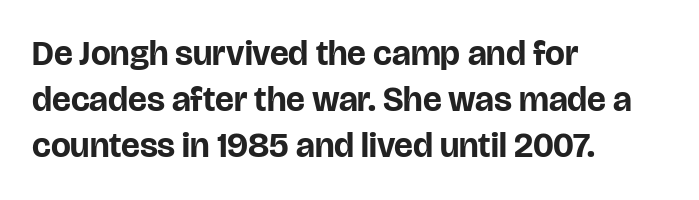
The image shows 35 px bold sans-serif type, upright; set left-aligned, normal line spacing (1.32x), normal letter spacing, not underlined; low stroke contrast and a large x-height.
